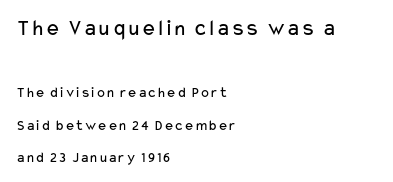
{"italic": "no", "bold": "no", "underline": "no", "align": "left", "line_spacing": "loose", "line_spacing_ratio": 2.19, "letter_spacing": "normal", "letter_spacing_em": 0.0, "larger_block": "first", "size_ratio": 1.53, "glyph_px": 23}
